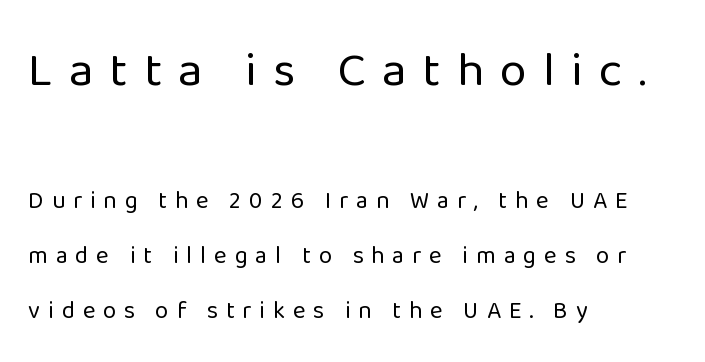
{"serif": "no", "italic": "no", "bold": "no", "weight": "regular", "width": "normal", "stroke_contrast": "low", "x_height": "medium", "monospaced": "no", "underline": "no", "align": "left", "line_spacing": "loose", "line_spacing_ratio": 2.3, "letter_spacing": "wide", "letter_spacing_em": 0.33, "larger_block": "first", "size_ratio": 2.04, "glyph_px": 49}
